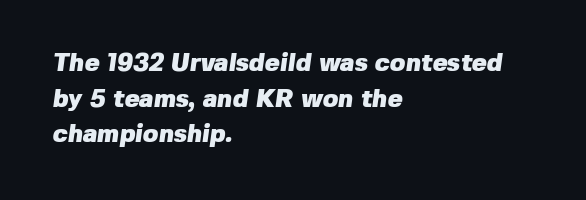
The image shows 25 px bold type; set left-aligned, normal line spacing (1.43x), normal letter spacing, not underlined.
